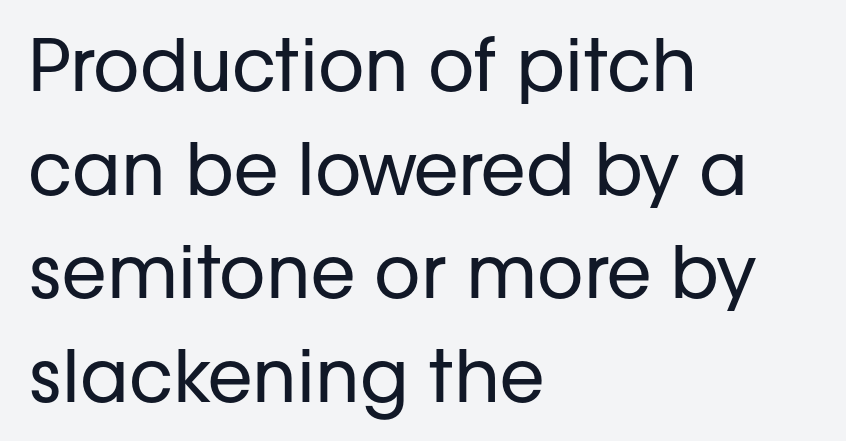
This sample uses an upright cut, with every glyph sitting square on the baseline. The weight tops out at a normal text grade. The passage shown is typed in a proportional face where columns would drift. One glance says typical: line gaps are just what's usual. A sans-serif font was chosen for this passage. Quick note: underline off.
